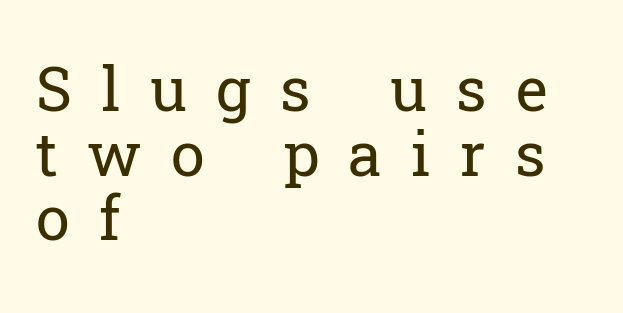
The specimen reads as upright at a glance. This reads as an unemphasized weight, regular at the heaviest. Line spacing here is tight. Look at the tracking — it's clearly loosened, letters drifting apart. You could not count columns in this text — the font is proportionally spaced.
